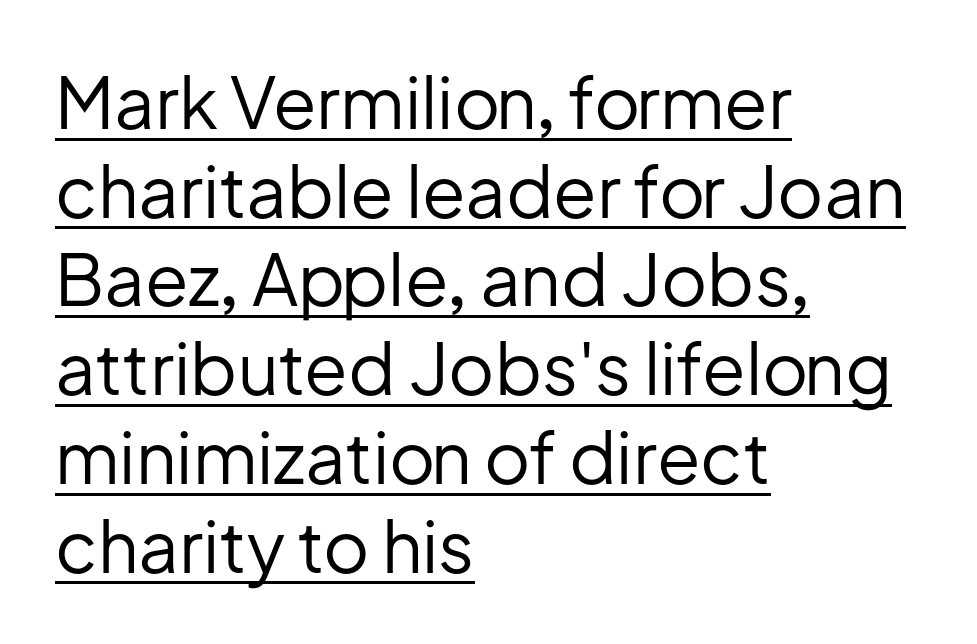
Q: Is the text bold? A: No.
Q: Is the text italic (slanted)? A: No, it is upright.
Q: Is the typeface a serif or a sans-serif typeface? A: Sans-serif.
Q: Is the text underlined? A: Yes.
Q: How is the paragraph aligned? A: Left-aligned.
Q: Is the spacing between letters normal or unusually wide? A: Normal.
Q: Is the spacing between lines tight, normal or loose? A: Normal.
Q: Width (condensed, normal, or wide)? A: Normal.
Q: Stroke contrast? A: Low.
Q: x-height? A: Medium.
Q: Monospaced? A: No.
